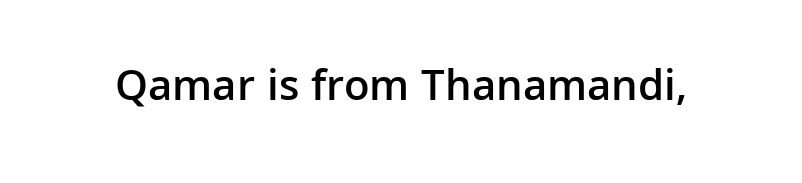
The type is set solid horizontally, with unmodified tracking. Each letter keeps its own natural width here, so spacing adapts to shape. Nope, not italic — everything's standing straight. This is moderately heavy type, rendered in semibold.
